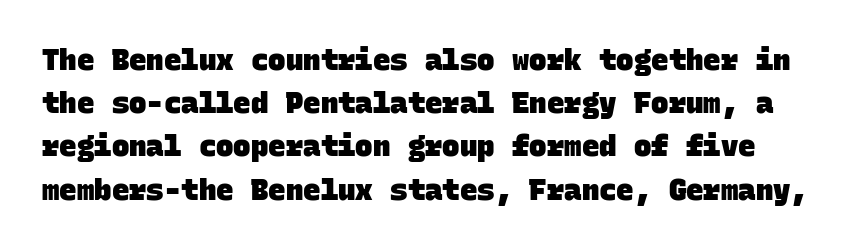
Q: Is the text bold? A: Yes.
Q: Is the typeface a serif or a sans-serif typeface? A: Sans-serif.
Q: Is the text underlined? A: No.
Q: Is the spacing between letters normal or unusually wide? A: Normal.
Q: Is the spacing between lines tight, normal or loose? A: Normal.
Q: Width (condensed, normal, or wide)? A: Normal.
Q: Stroke contrast? A: Low.
Q: x-height? A: Large.
Q: Monospaced? A: Yes.
